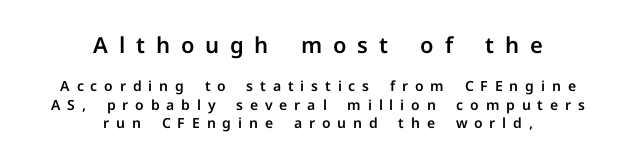
{"italic": "no", "underline": "no", "align": "center", "line_spacing": "normal", "line_spacing_ratio": 1.31, "letter_spacing": "wide", "letter_spacing_em": 0.49, "larger_block": "first", "size_ratio": 1.57, "glyph_px": 22}
